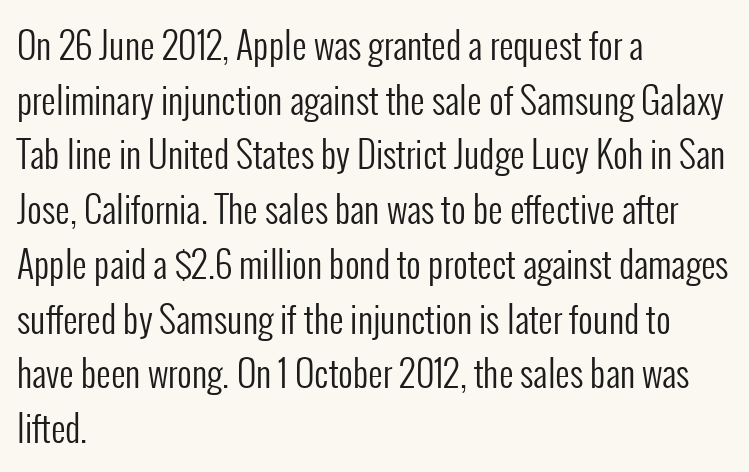
The image shows 36 px regular-weight, condensed sans-serif type, upright; set left-aligned, normal line spacing (1.52x), normal letter spacing, not underlined; low stroke contrast and a medium x-height.
